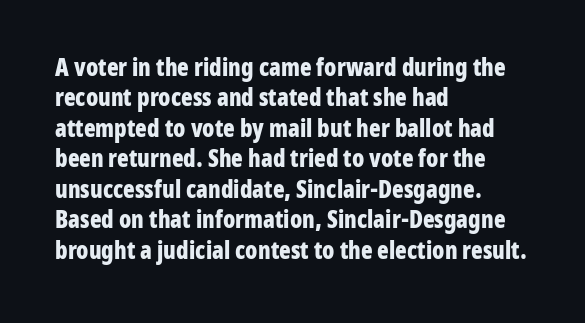
{"italic": "no", "bold": "yes", "underline": "no", "align": "left", "line_spacing": "normal", "line_spacing_ratio": 1.27, "letter_spacing": "normal", "letter_spacing_em": 0.0, "glyph_px": 24}
